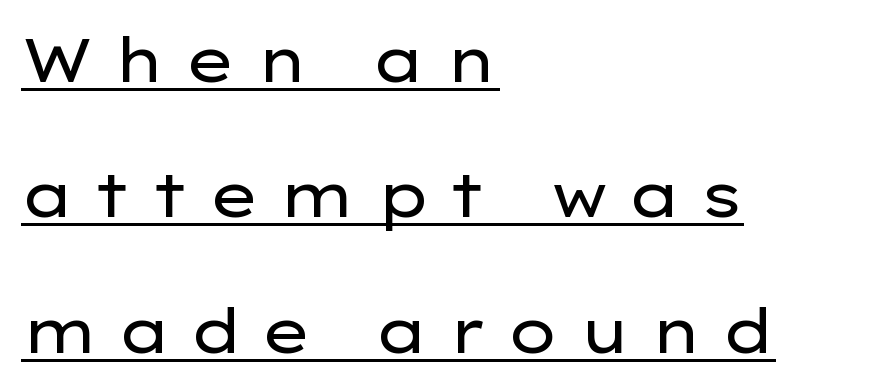
Weight: not bold — regular or lighter. Each letter keeps its own natural width here, so spacing adapts to shape. Characters follow at a spacing far wider than the type designer built in. You can tell it's not italic because the verticals are truly vertical. The type family on display is of the sans-serif kind. Typeset ragged right — the left edge is the straight one.
